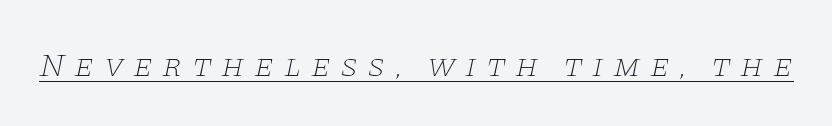
Q: Is the text bold? A: No.
Q: Is the text italic (slanted)? A: Yes, it leans right by about 11 degrees.
Q: Is the typeface a serif or a sans-serif typeface? A: Serif.
Q: Is the text underlined? A: Yes.
Q: Is the spacing between letters normal or unusually wide? A: Unusually wide.
Q: Width (condensed, normal, or wide)? A: Wide.
Q: Stroke contrast? A: Low.
Q: x-height? A: Large.
Q: Monospaced? A: No.
